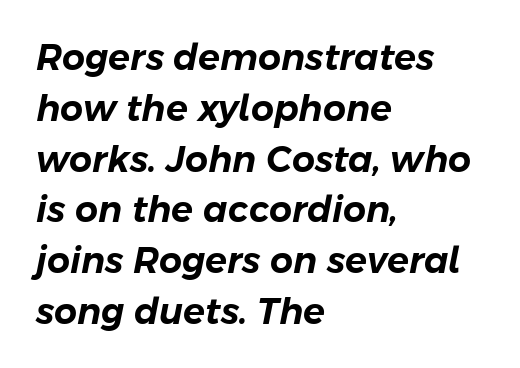
Typeset ragged right — the left edge is the straight one. The line-height multiplier appears to be the usual default. Look at the tracking — it's just the regular setting, nothing added. This is oblique type, the kind used for emphasis or titles.
